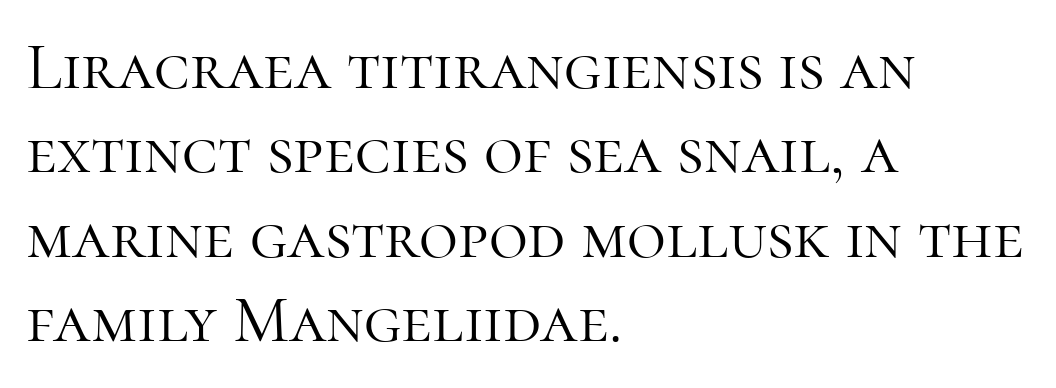
Looks like regular typesetting: each glyph gets only the width it needs. Visually the block forms a straight wall on the left and a jagged coastline on the right. The typesetting does not lean heavy: it is not bold. Short note: letters normally spaced. This sample uses an upright cut, with every glyph sitting square on the baseline. In terms of letterform style, serifs are clearly present.
